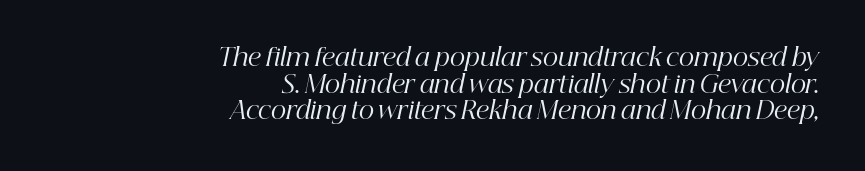
The image shows 24 px text type, italic (leaning right); set right-aligned, tight line spacing (1.11x), normal letter spacing, not underlined.
